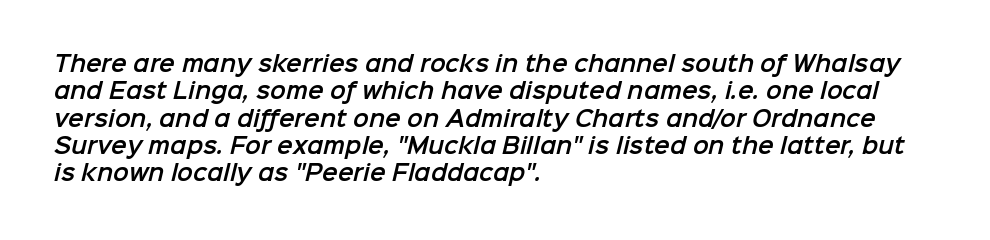
Any mark beneath the type? The region is blank. The vertical gap from one line to the next is medium. Compared with typical body copy, the letter spacing here is the same. The compositor pushed each line to the left boundary.
